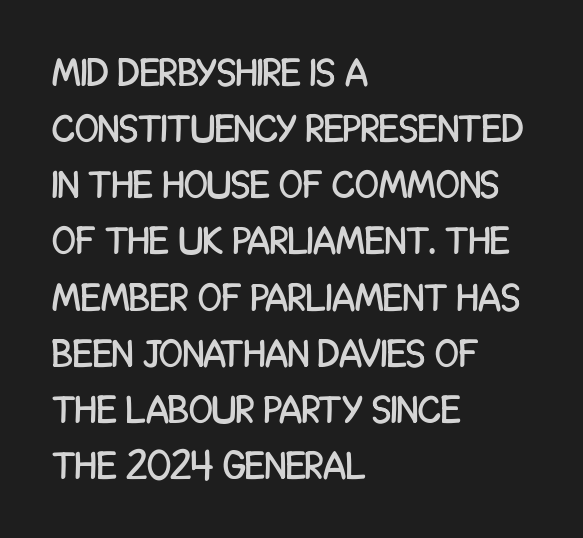
The image shows 39 px condensed sans-serif type, upright; set left-aligned, normal line spacing (1.44x), normal letter spacing, not underlined; low stroke contrast and a large x-height.
